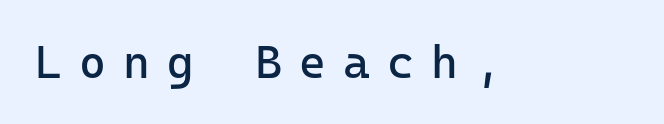
{"serif": "no", "italic": "no", "bold": "no", "weight": "regular", "width": "normal", "stroke_contrast": "low", "x_height": "medium", "monospaced": "yes", "underline": "no", "letter_spacing": "wide", "letter_spacing_em": 0.37, "glyph_px": 46}
